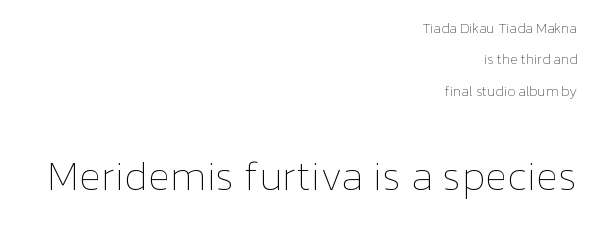
Q: Is the text bold? A: No.
Q: Is the text italic (slanted)? A: No, it is upright.
Q: Is the text underlined? A: No.
Q: How is the paragraph aligned? A: Right-aligned.
Q: Is the spacing between letters normal or unusually wide? A: Normal.
Q: Is the spacing between lines tight, normal or loose? A: Loose.
Q: Which block of text is set in a larger size, the first (top) or the second (bottom)? A: The second (bottom) one.
Q: Width (condensed, normal, or wide)? A: Normal.
Q: Stroke contrast? A: Low.
Q: x-height? A: Medium.
Q: Monospaced? A: No.
